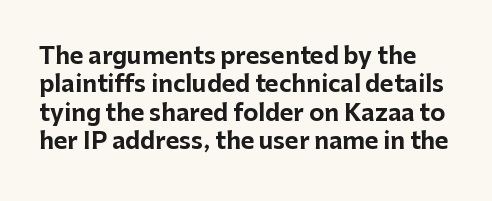
The image shows 23 px bold type, upright; set line spacing 1.23x, normal letter spacing, not underlined.
